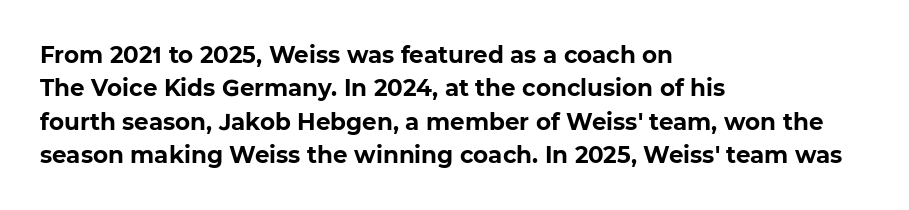
Has an underline been added? It has not. Evenly set lines give the paragraph a standard silhouette. No extra tracking has been applied to these lines. Every letter is thick-stroked: bold, no question. These lines stack with their left ends in a neat column.
